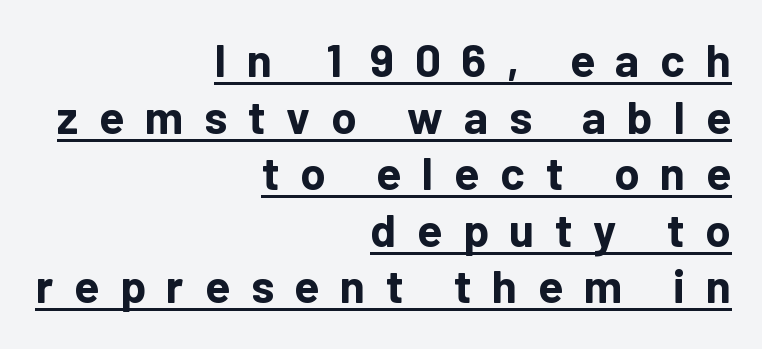
Q: Is the text bold? A: Yes.
Q: Is the text italic (slanted)? A: No, it is upright.
Q: Is the typeface a serif or a sans-serif typeface? A: Sans-serif.
Q: Is the text underlined? A: Yes.
Q: How is the paragraph aligned? A: Right-aligned.
Q: Is the spacing between letters normal or unusually wide? A: Unusually wide.
Q: Width (condensed, normal, or wide)? A: Normal.
Q: Stroke contrast? A: Low.
Q: x-height? A: Medium.
Q: Monospaced? A: No.
